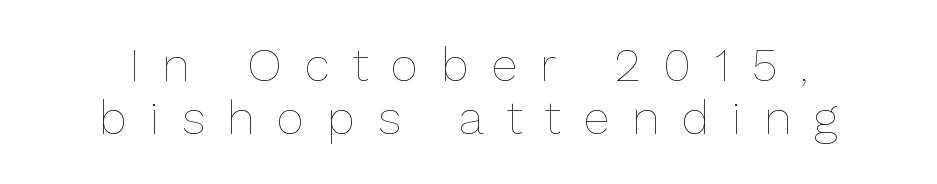
{"italic": "no", "bold": "no", "weight": "thin", "width": "normal", "stroke_contrast": "low", "x_height": "medium", "monospaced": "no", "underline": "no", "line_spacing": "tight", "line_spacing_ratio": 1.13, "letter_spacing": "wide", "letter_spacing_em": 0.49, "glyph_px": 47}
